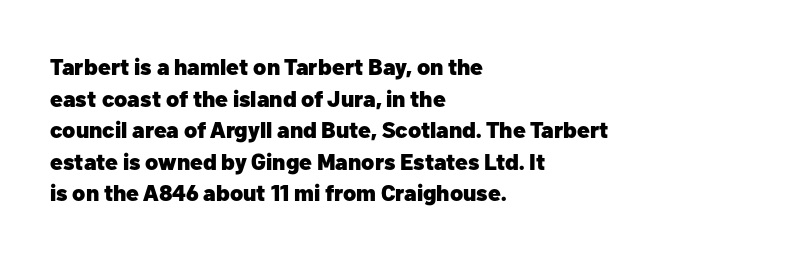
{"italic": "no", "bold": "yes", "underline": "no", "align": "left", "line_spacing": "normal", "line_spacing_ratio": 1.37, "letter_spacing": "normal", "letter_spacing_em": 0.0, "glyph_px": 23}
